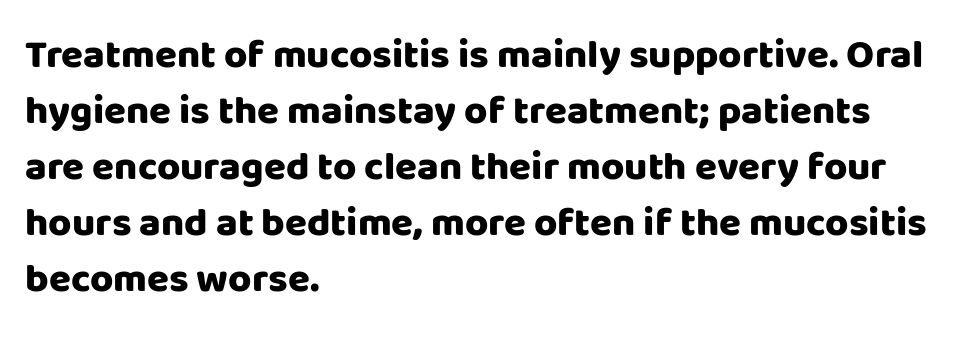
The compositor pushed each line to the left boundary. Varying glyph widths throughout — classic text-font behaviour. These lines were composed using upright roman letters. Compared with typical body copy, the letter spacing here is the same. The typesetting leans heavy: a genuine bold. The leading is moderate, giving the passage an even texture.
